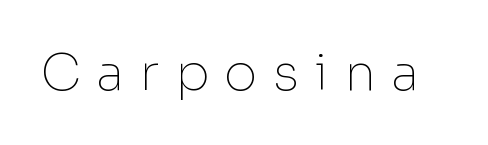
The image shows 51 px thin sans-serif type, upright; set unusually wide letter spacing (+0.3 em), not underlined; low stroke contrast and a medium x-height.
